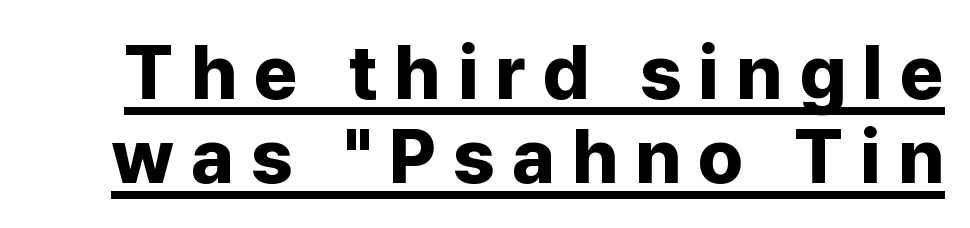
{"serif": "no", "italic": "no", "bold": "yes", "weight": "bold", "width": "normal", "stroke_contrast": "low", "x_height": "medium", "monospaced": "no", "underline": "yes", "line_spacing": "tight", "line_spacing_ratio": 1.1, "letter_spacing": "wide", "letter_spacing_em": 0.22, "glyph_px": 76}
